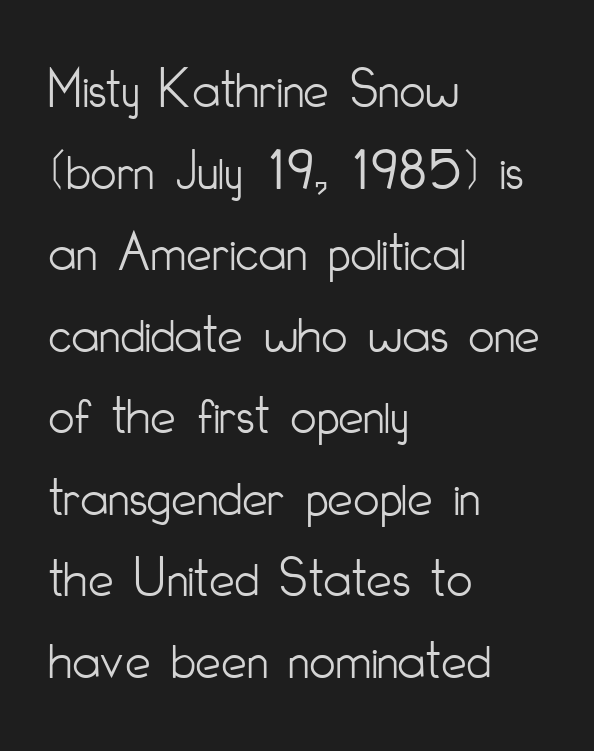
The image shows 57 px light, condensed sans-serif type, upright; set left-aligned, normal line spacing (1.43x), normal letter spacing, not underlined; low stroke contrast and a small x-height.
